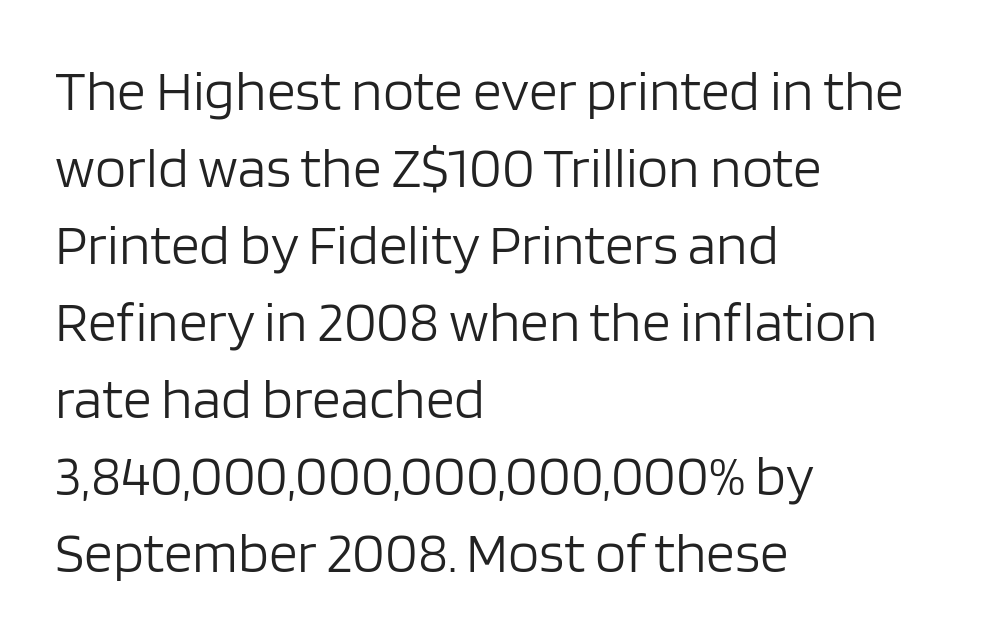
Q: Is the text bold? A: No.
Q: Is the text italic (slanted)? A: No, it is upright.
Q: Is the typeface a serif or a sans-serif typeface? A: Sans-serif.
Q: Is the text underlined? A: No.
Q: How is the paragraph aligned? A: Left-aligned.
Q: Is the spacing between letters normal or unusually wide? A: Normal.
Q: Is the spacing between lines tight, normal or loose? A: Normal.
Q: Width (condensed, normal, or wide)? A: Normal.
Q: Stroke contrast? A: Low.
Q: x-height? A: Large.
Q: Monospaced? A: No.
